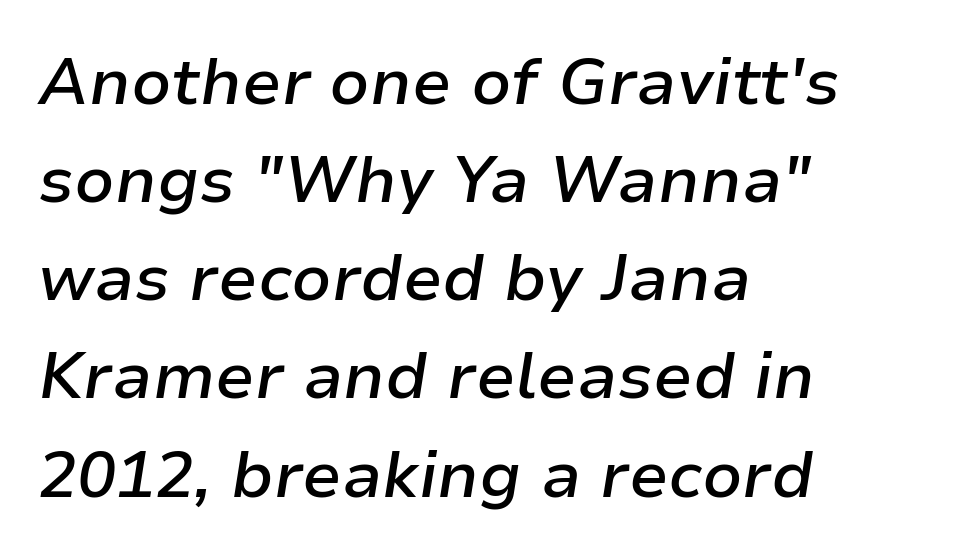
{"italic": "yes", "lean": "right", "slant_degrees": 9, "bold": "semi", "weight": "semibold", "width": "normal", "stroke_contrast": "low", "x_height": "medium", "monospaced": "no", "underline": "no", "align": "left", "line_spacing": "normal", "line_spacing_ratio": 1.51, "letter_spacing": "normal", "letter_spacing_em": 0.0, "glyph_px": 65}
